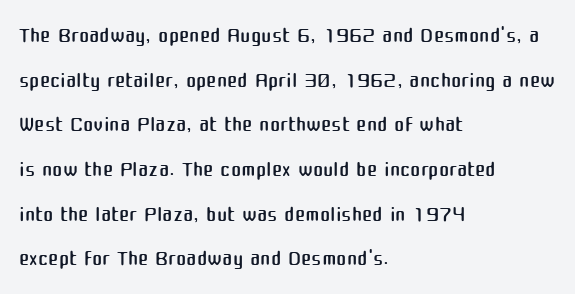
The image shows 31 px regular-weight sans-serif type, upright; set left-aligned, normal line spacing (1.44x), normal letter spacing, not underlined; medium stroke contrast and a medium x-height.
